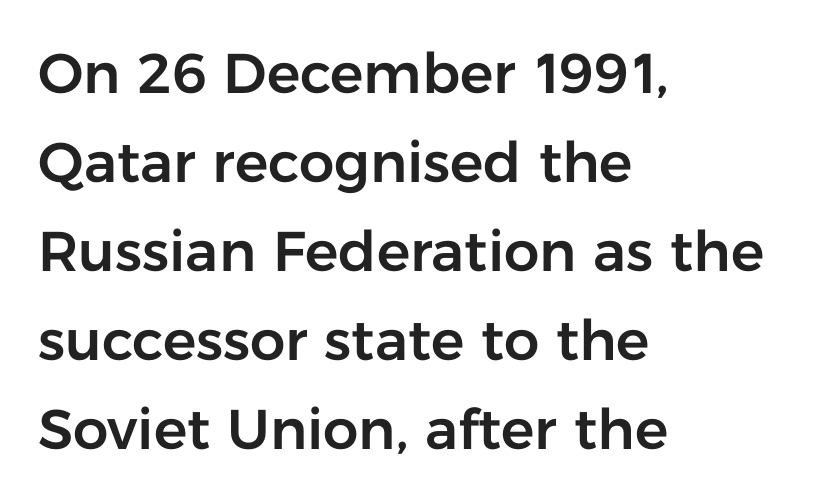
Q: Is the text italic (slanted)? A: No, it is upright.
Q: Is the typeface a serif or a sans-serif typeface? A: Sans-serif.
Q: Is the text underlined? A: No.
Q: How is the paragraph aligned? A: Left-aligned.
Q: Is the spacing between letters normal or unusually wide? A: Normal.
Q: Is the spacing between lines tight, normal or loose? A: Normal.
Q: Width (condensed, normal, or wide)? A: Normal.
Q: Stroke contrast? A: Low.
Q: x-height? A: Medium.
Q: Monospaced? A: No.
